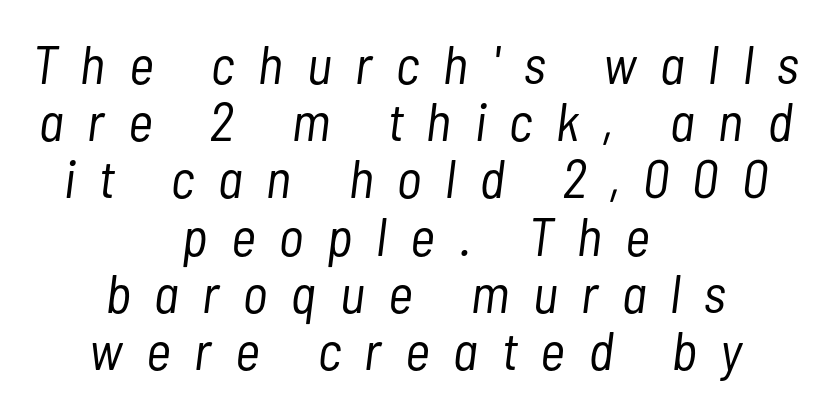
These lines have a slow, spaced-out rhythm from letter to letter. You can tell it's italic because the verticals aren't actually vertical. Successive baselines arrive quickly, one right under another. Beneath every word, the page is bare.
